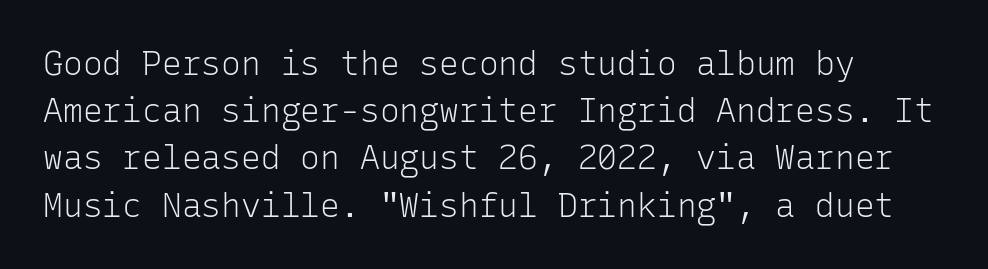
The image shows 33 px light sans-serif type, upright, monospaced; set left-aligned, normal line spacing (1.43x), normal letter spacing, not underlined; low stroke contrast and a medium x-height.
